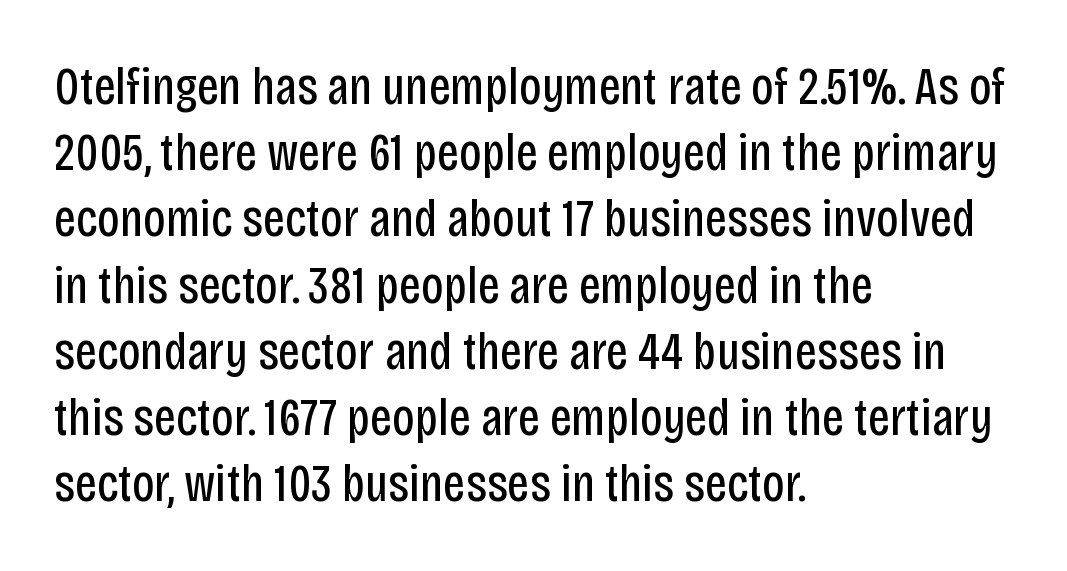
The image shows 53 px regular-weight, condensed sans-serif type, upright; set left-aligned, normal line spacing (1.25x), normal letter spacing, not underlined; low stroke contrast and a large x-height.
